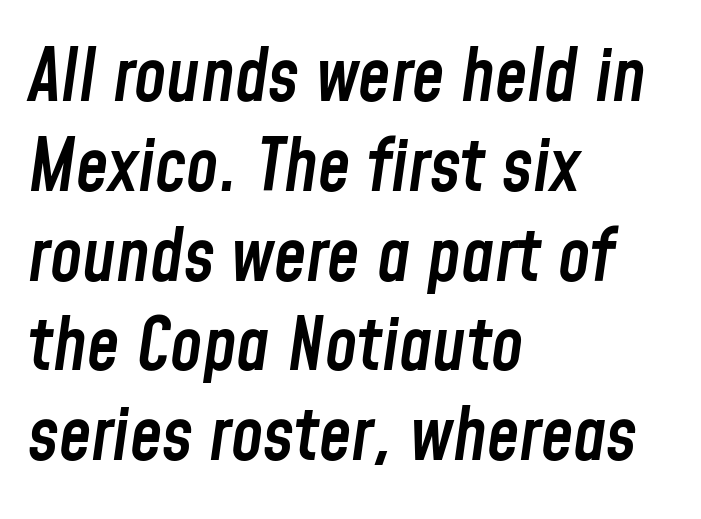
The image shows 73 px semibold, condensed type, italic (leaning right); set left-aligned, line spacing 1.23x, normal letter spacing, not underlined; low stroke contrast and a medium x-height.
